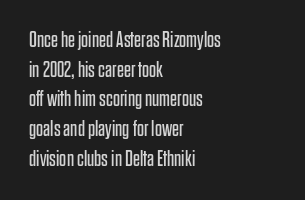
The image shows 22 px text type, upright; set left-aligned, normal line spacing (1.35x), normal letter spacing, not underlined.
